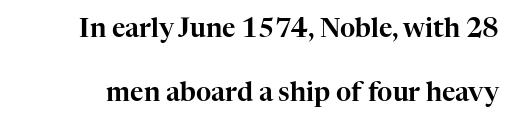
The image shows 26 px text type, upright; set loose line spacing (2.47x), normal letter spacing, not underlined.
